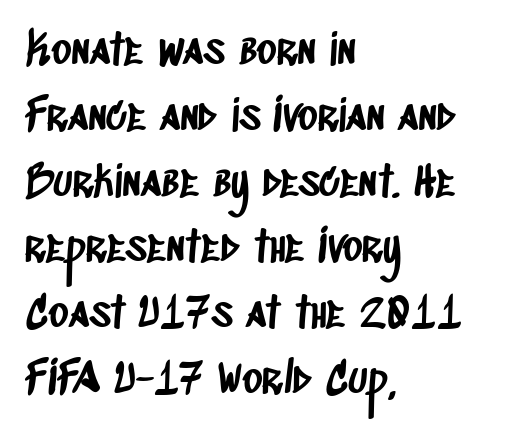
Each letter's strokes conclude bluntly, with no projecting serifs. You could not count columns in this text — the font is proportionally spaced. Rule under the text: the space is simply empty. Standard letterfit; no display-style spreading of the glyphs. In terms of leading, this rendering sits right in the middle. If you drew a ruler down the left edge, every line would touch it.
